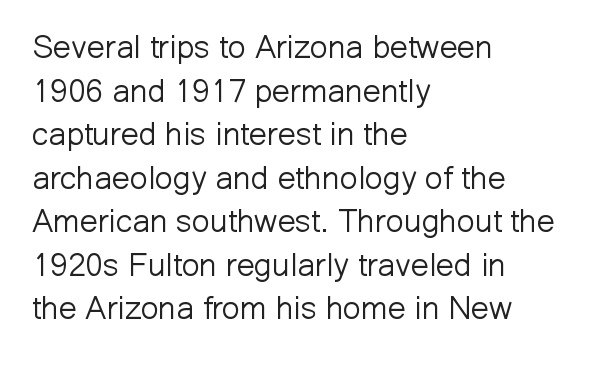
The image shows 32 px light sans-serif type, upright; set left-aligned, normal line spacing (1.36x), normal letter spacing, not underlined; low stroke contrast and a medium x-height.
